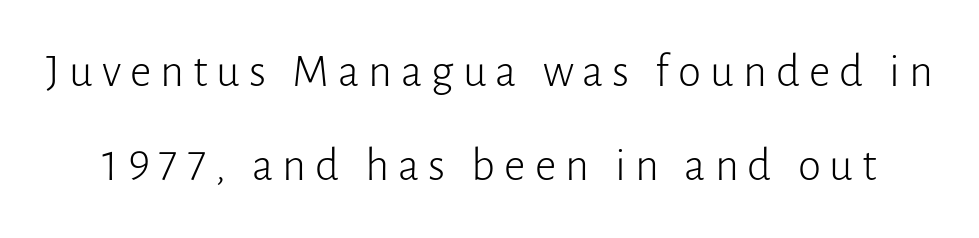
The image shows 47 px light sans-serif type, upright; set loose line spacing (1.99x), not underlined; low stroke contrast and a medium x-height.
